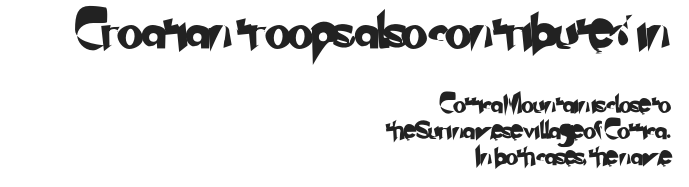
Each letter keeps its own natural width here, so spacing adapts to shape. The paragraph shown leans on its right margin. A bare baseline throughout the passage. A sans-serif font was chosen for this passage. Normally led — the rows are evenly, conventionally spaced. If you squint, the top block still reads clearly — it's the larger of the two.
